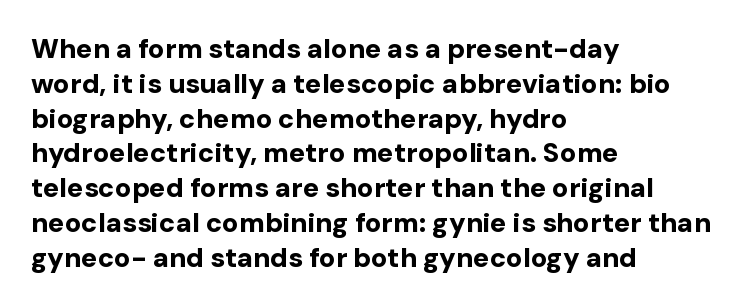
The words here are not underlined. Style check: upright. Typesetter's note: full bold, strokes at maximum text heaviness. Left-aligned paragraph, ragged on the right. One glance says typical: line gaps are just what's usual. Look at the tracking — it's just the regular setting, nothing added.
